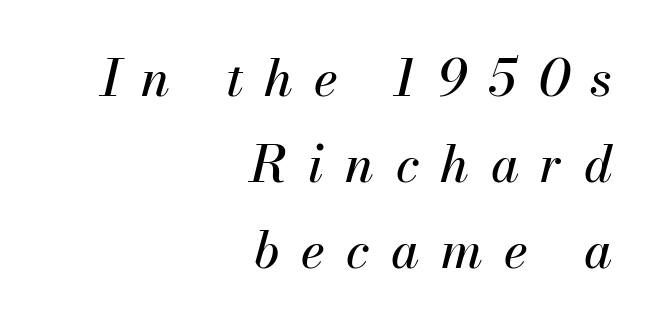
{"italic": "yes", "lean": "right", "slant_degrees": 13, "width": "normal", "stroke_contrast": "medium", "x_height": "small", "monospaced": "no", "underline": "no", "align": "right", "line_spacing": "normal", "line_spacing_ratio": 1.69, "letter_spacing": "wide", "letter_spacing_em": 0.42, "glyph_px": 51}
